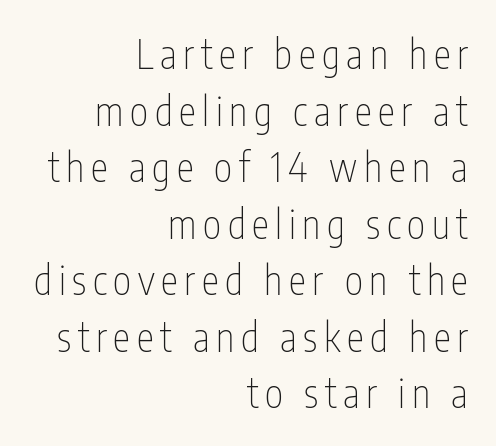
Proportional: the letters do not fall into vertical columns. A typesetter would call this leading conventional body-copy spacing. Letterform terminals end flat and unadorned throughout the passage. Italic: no, the glyphs are upright roman.
